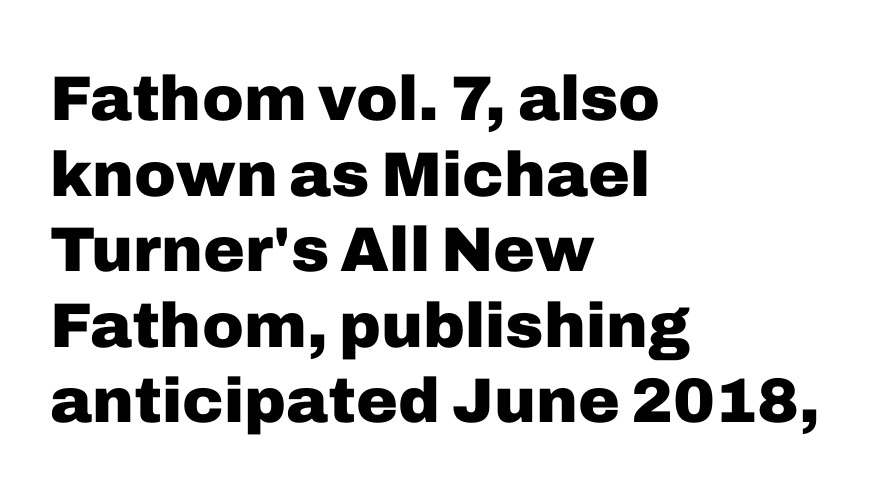
Type without underlining. This is roman type, the default non-slanted kind. Does the weight exceed regular? Yes, all the way to bold. Casual observation: everything's shoved over to the left. The line texture is even and compact thanks to regular tracking. Proportional: the letters do not fall into vertical columns.
